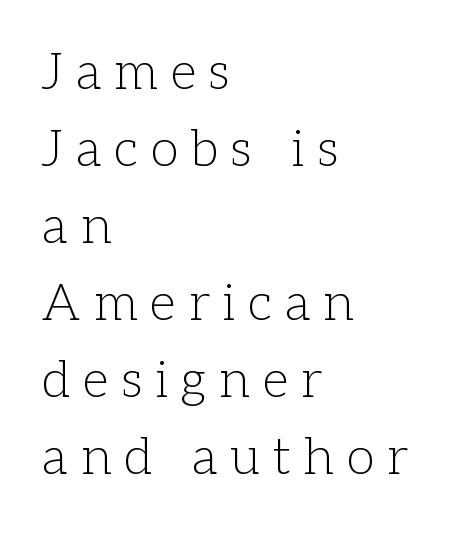
Q: Is the text bold? A: No.
Q: Is the text italic (slanted)? A: No, it is upright.
Q: Is the typeface a serif or a sans-serif typeface? A: Serif.
Q: Is the text underlined? A: No.
Q: How is the paragraph aligned? A: Left-aligned.
Q: Is the spacing between letters normal or unusually wide? A: Unusually wide.
Q: Is the spacing between lines tight, normal or loose? A: Normal.
Q: Width (condensed, normal, or wide)? A: Normal.
Q: Stroke contrast? A: Low.
Q: x-height? A: Medium.
Q: Monospaced? A: No.
